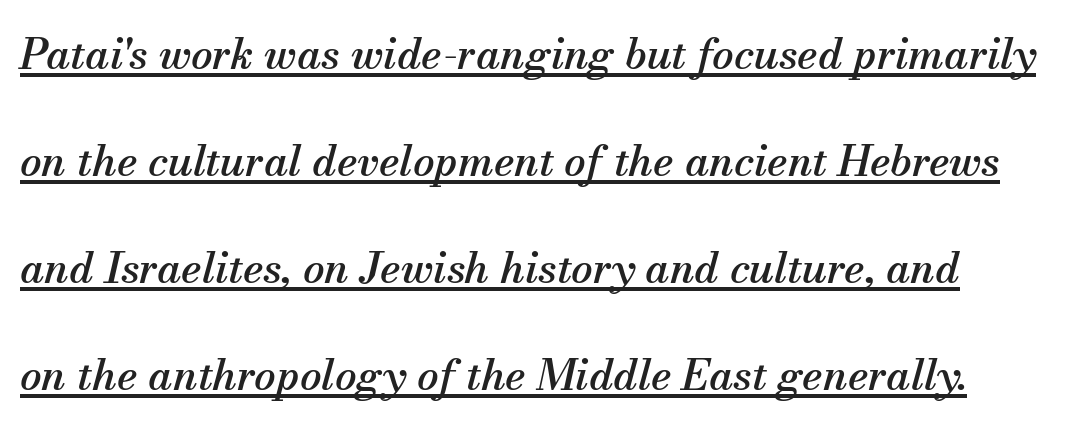
How are the letters spaced? Ordinarily, with no added tracking. The line-height multiplier appears high, well above default. In terms of posture, this sample is oblique. The face used here is proportionally spaced, like ordinary book or web type. You can tell from the footed stems that serif type was used. A continuous stroke trails under the words, as in a hyperlink.
